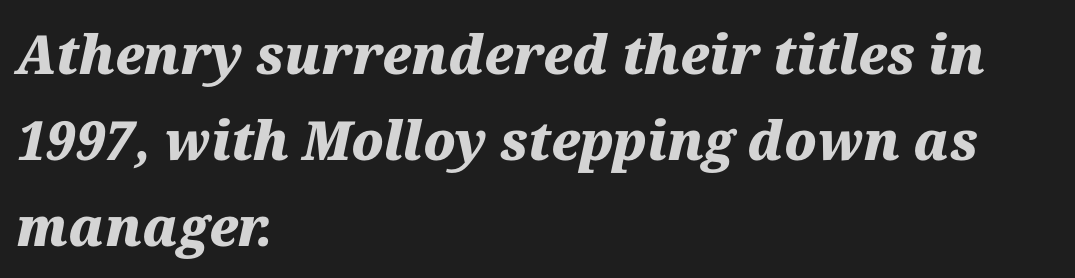
The image shows 54 px heavy type, italic (leaning right); set left-aligned, normal line spacing (1.59x), normal letter spacing, not underlined; medium stroke contrast and a medium x-height.
